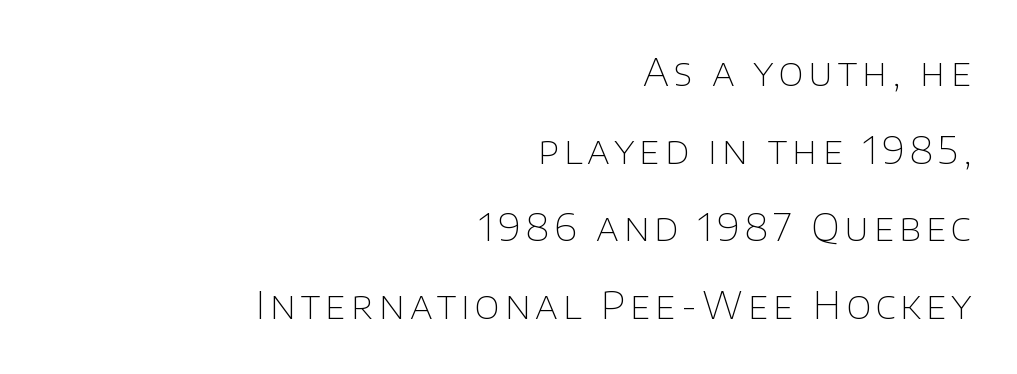
Q: Is the text bold? A: No.
Q: Is the text italic (slanted)? A: No, it is upright.
Q: Is the typeface a serif or a sans-serif typeface? A: Sans-serif.
Q: Is the text underlined? A: No.
Q: How is the paragraph aligned? A: Right-aligned.
Q: Is the spacing between lines tight, normal or loose? A: Loose.
Q: Width (condensed, normal, or wide)? A: Normal.
Q: Stroke contrast? A: Low.
Q: x-height? A: Large.
Q: Monospaced? A: No.
